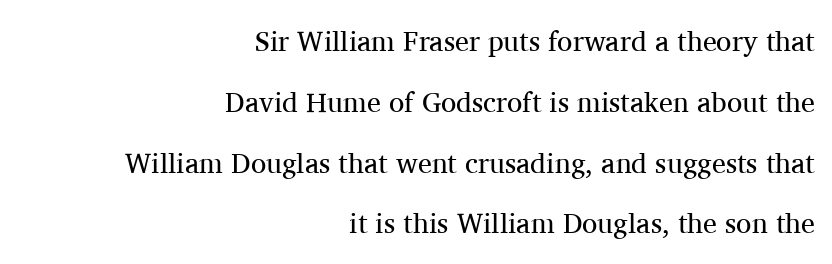
I'd call this a serif setting — the letters wear small feet. These glyphs show unthickened strokes, regular width or finer. Compared with typical body copy, the letter spacing here is the same. You could not count columns in this text — the font is proportionally spaced. The paragraph has a hard right edge and a soft left edge.
